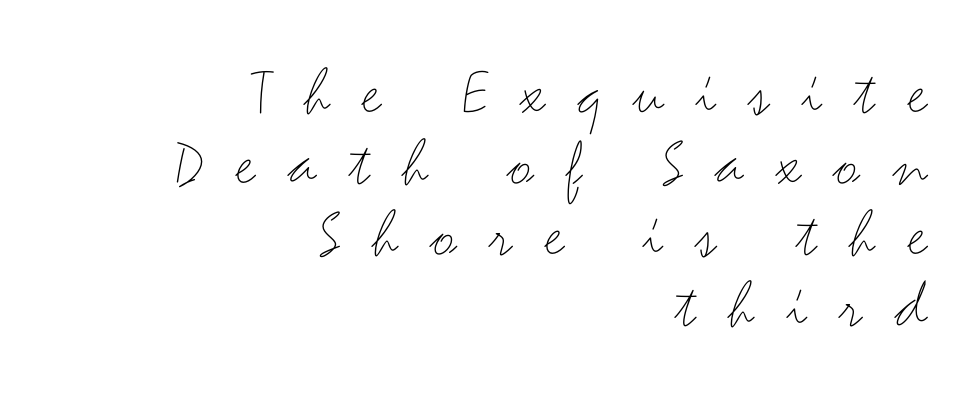
Inter-character spacing is expanded well beyond the font's built-in metrics. Weight: not bold — regular or lighter. The passage shown is typed in a proportional face where columns would drift. A bare baseline throughout the passage.
